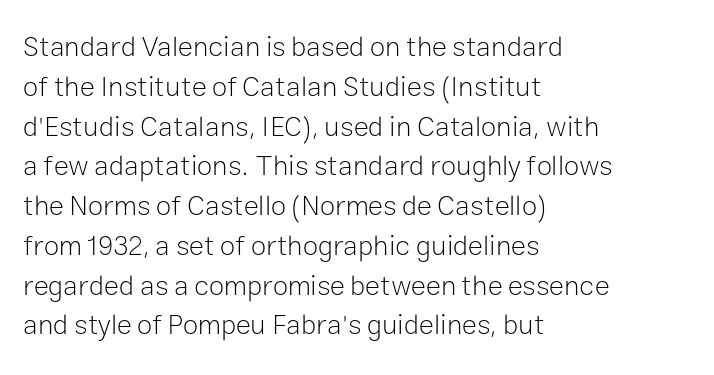
The image shows 28 px light sans-serif type, upright; set left-aligned, normal line spacing (1.42x), normal letter spacing, not underlined; low stroke contrast and a medium x-height.
